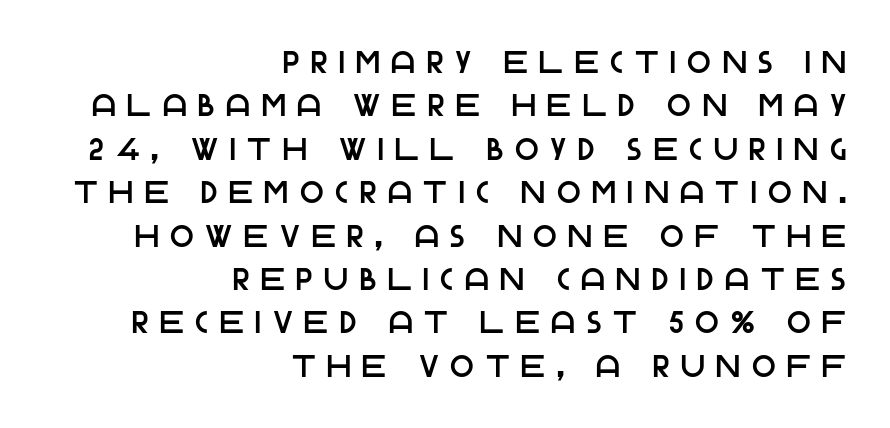
Q: Is the text italic (slanted)? A: No, it is upright.
Q: Is the typeface a serif or a sans-serif typeface? A: Sans-serif.
Q: Is the text underlined? A: No.
Q: How is the paragraph aligned? A: Right-aligned.
Q: Is the spacing between letters normal or unusually wide? A: Unusually wide.
Q: Is the spacing between lines tight, normal or loose? A: Normal.
Q: Width (condensed, normal, or wide)? A: Normal.
Q: Stroke contrast? A: Low.
Q: x-height? A: Large.
Q: Monospaced? A: No.
